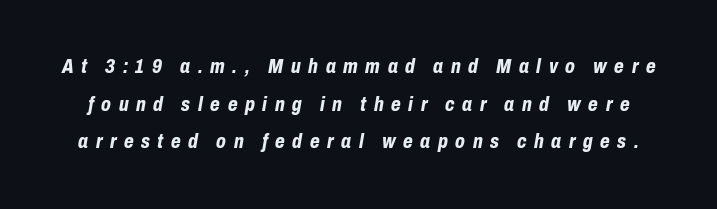
Q: Is the text bold? A: Yes.
Q: Is the text italic (slanted)? A: Yes, it leans right by about 10 degrees.
Q: Is the text underlined? A: No.
Q: Is the spacing between letters normal or unusually wide? A: Unusually wide.
